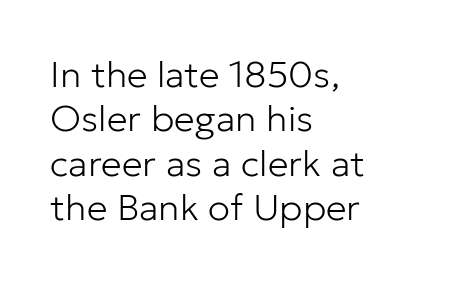
Q: Is the text bold? A: No.
Q: Is the text italic (slanted)? A: No, it is upright.
Q: Is the typeface a serif or a sans-serif typeface? A: Sans-serif.
Q: Is the text underlined? A: No.
Q: How is the paragraph aligned? A: Left-aligned.
Q: Is the spacing between letters normal or unusually wide? A: Normal.
Q: Width (condensed, normal, or wide)? A: Normal.
Q: Stroke contrast? A: Low.
Q: x-height? A: Medium.
Q: Monospaced? A: No.
